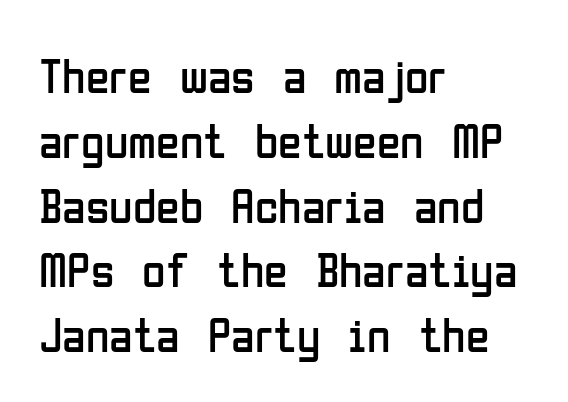
The face used here is rendered with its standard letterfit. The typeface has the unassuming heft of standard copy or less. Do the characters align in a grid? No, the font is proportional. No feet cap the strokes, marking this as sans-serif type. In terms of leading, this rendering sits right in the middle.
